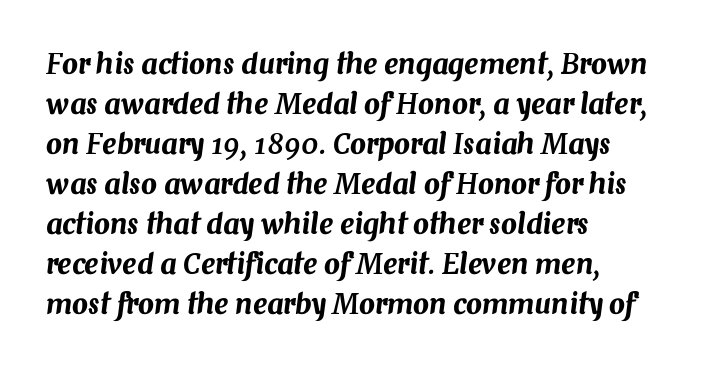
{"italic": "yes", "lean": "right", "slant_degrees": 7, "width": "normal", "stroke_contrast": "medium", "x_height": "medium", "monospaced": "no", "underline": "no", "align": "left", "line_spacing": "normal", "line_spacing_ratio": 1.43, "letter_spacing": "normal", "letter_spacing_em": 0.0, "glyph_px": 28}
